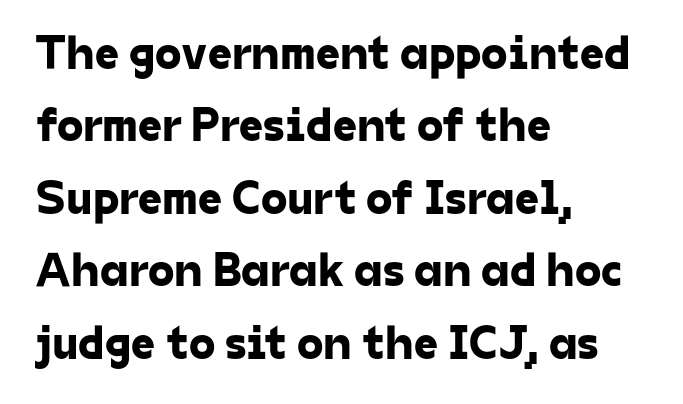
The image shows 48 px sans-serif type; set left-aligned, normal line spacing (1.51x), normal letter spacing, not underlined; low stroke contrast and a medium x-height.
